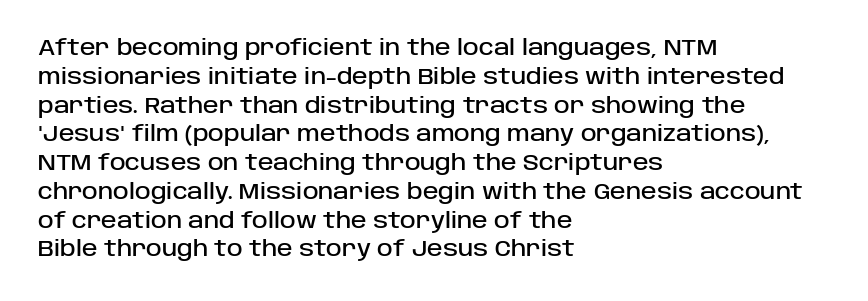
The image shows 21 px text type, upright; set left-aligned, normal line spacing (1.37x), normal letter spacing, not underlined.
